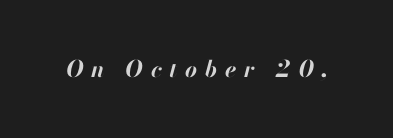
The image shows 23 px bold type, italic (leaning right); set unusually wide letter spacing (+0.34 em), not underlined.
